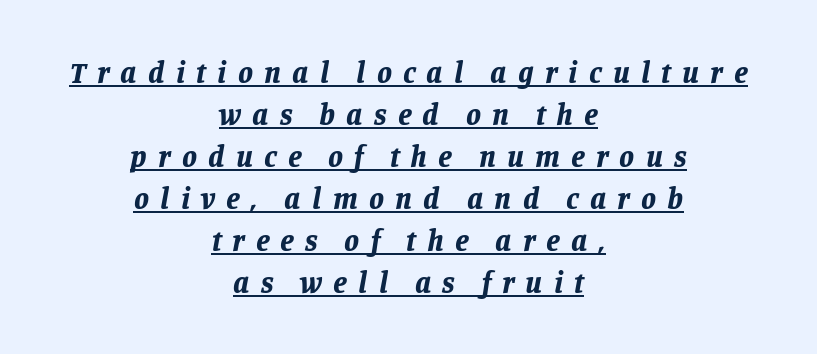
The image shows 30 px bold type, italic (leaning right); set centered, normal line spacing (1.4x), unusually wide letter spacing (+0.37 em), underlined; low stroke contrast and a large x-height.
